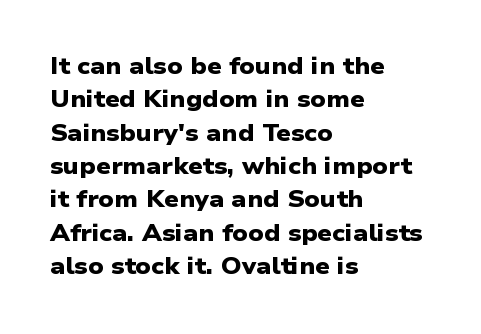
The image shows 23 px bold type; set left-aligned, normal line spacing (1.45x), normal letter spacing, not underlined.
